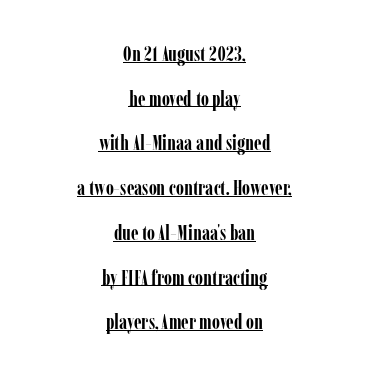
Honestly, the letter spacing is just normal — you wouldn't notice it. It's the straight-up-and-down kind of type. Emphasis is given by a line drawn under the lettering. Is there much room between lines? Yes — plenty of vertical air separates them. Caption: multi-line text, centered on the measure. Typographic density is high because the face is bold.
